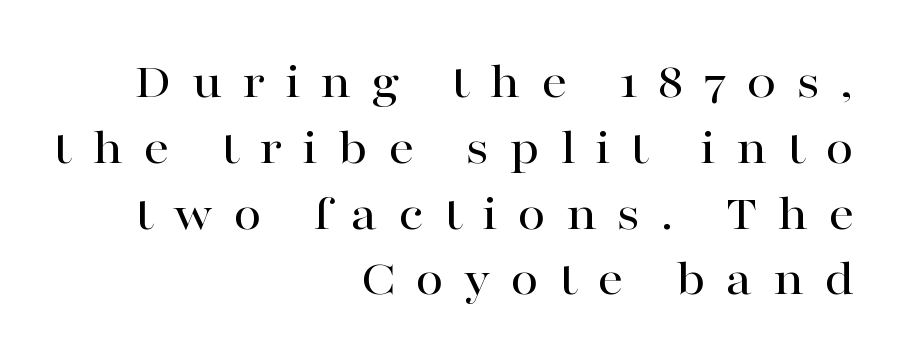
Each word looks stretched out because of the extra space between its letters. Rendered with straight, roman letterforms. A typesetter would call this leading conventional body-copy spacing. Teacher's note: observe the even right margin — that is flush-right alignment.
